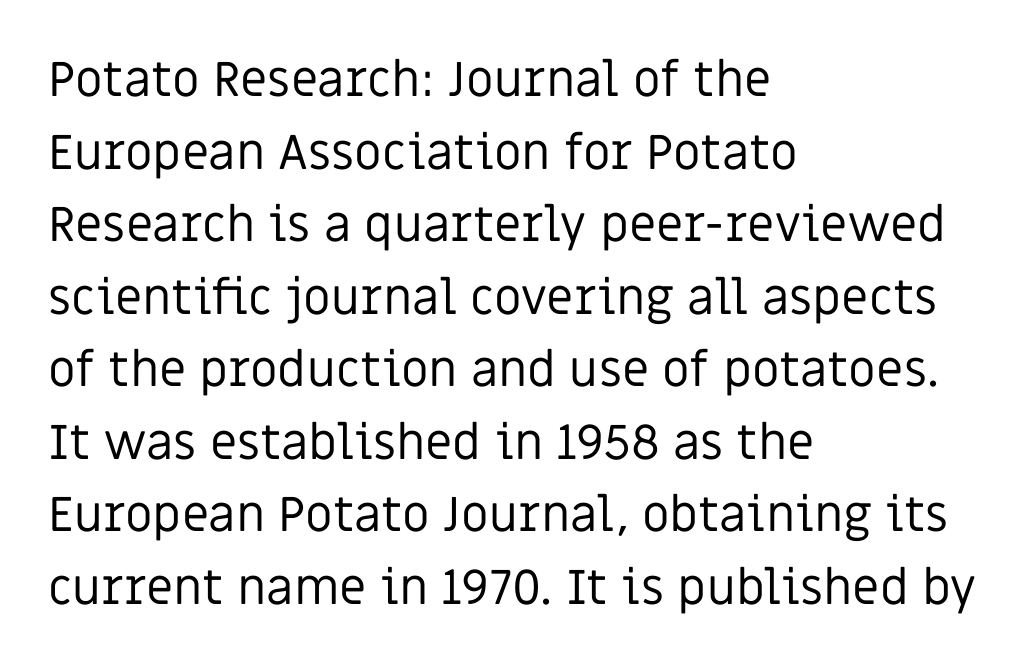
Q: Is the text bold? A: No.
Q: Is the text italic (slanted)? A: No, it is upright.
Q: Is the typeface a serif or a sans-serif typeface? A: Sans-serif.
Q: Is the text underlined? A: No.
Q: How is the paragraph aligned? A: Left-aligned.
Q: Is the spacing between letters normal or unusually wide? A: Normal.
Q: Is the spacing between lines tight, normal or loose? A: Normal.
Q: Width (condensed, normal, or wide)? A: Normal.
Q: Stroke contrast? A: Low.
Q: x-height? A: Large.
Q: Monospaced? A: No.
